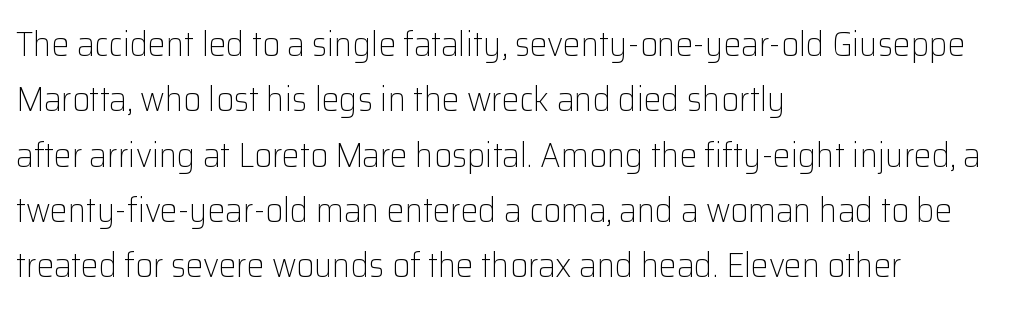
{"serif": "no", "italic": "no", "bold": "no", "weight": "light", "width": "normal", "stroke_contrast": "low", "x_height": "medium", "monospaced": "no", "underline": "no", "align": "left", "line_spacing": "normal", "line_spacing_ratio": 1.58, "letter_spacing": "normal", "letter_spacing_em": 0.0, "glyph_px": 35}
